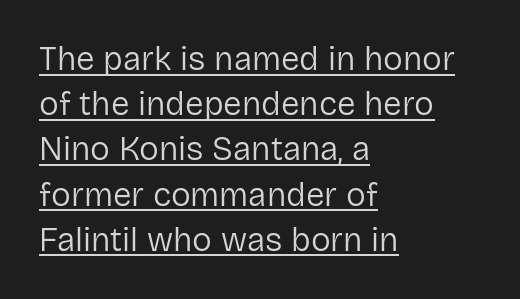
{"serif": "no", "italic": "no", "bold": "no", "weight": "regular", "width": "normal", "stroke_contrast": "low", "x_height": "medium", "monospaced": "no", "underline": "yes", "align": "left", "line_spacing": "normal", "line_spacing_ratio": 1.37, "letter_spacing": "normal", "letter_spacing_em": 0.0, "glyph_px": 33}
